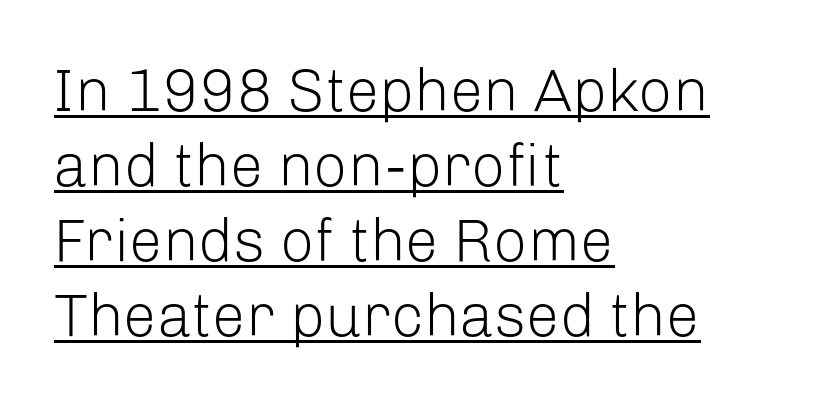
{"serif": "no", "italic": "no", "bold": "no", "weight": "light", "width": "normal", "stroke_contrast": "low", "x_height": "medium", "monospaced": "no", "underline": "yes", "align": "left", "line_spacing": "normal", "line_spacing_ratio": 1.25, "letter_spacing": "normal", "letter_spacing_em": 0.0, "glyph_px": 60}
